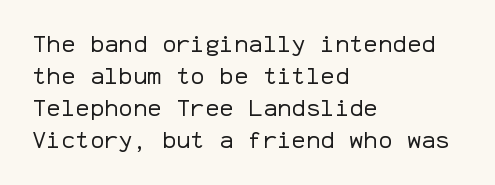
The image shows 24 px text type, upright; set left-aligned, normal line spacing (1.33x), normal letter spacing, not underlined.
